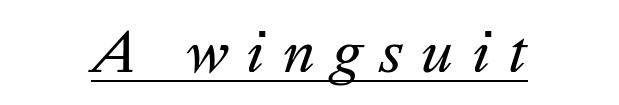
{"italic": "yes", "lean": "right", "slant_degrees": 16, "bold": "no", "weight": "regular", "width": "normal", "stroke_contrast": "medium", "x_height": "medium", "monospaced": "no", "underline": "yes", "align": "center", "letter_spacing": "wide", "letter_spacing_em": 0.32, "glyph_px": 55}
